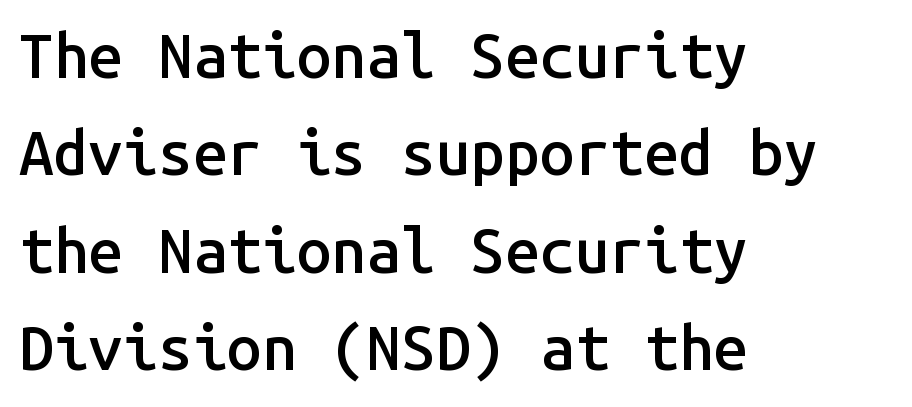
The image shows 62 px semibold sans-serif type, upright, monospaced; set left-aligned, normal line spacing (1.57x), normal letter spacing, not underlined; low stroke contrast and a medium x-height.
